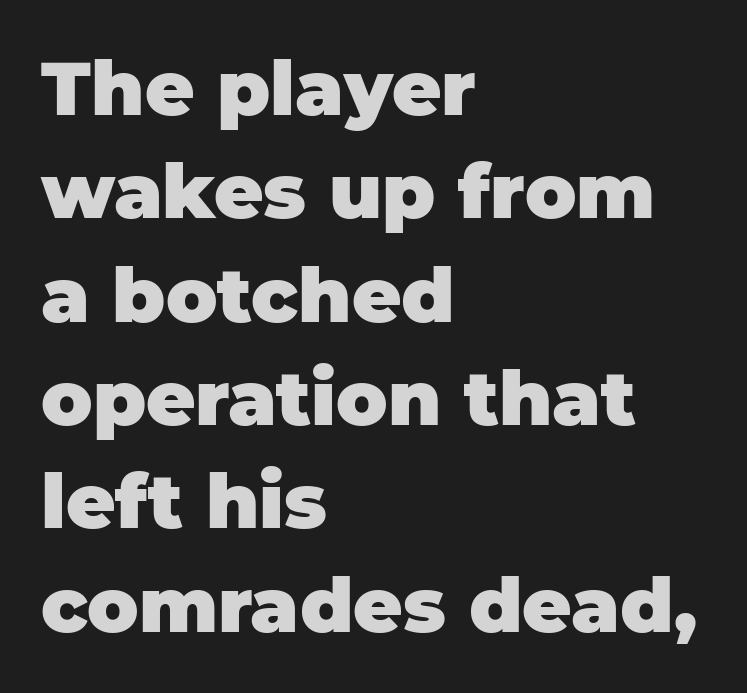
Q: Is the text bold? A: Yes.
Q: Is the text italic (slanted)? A: No, it is upright.
Q: Is the typeface a serif or a sans-serif typeface? A: Sans-serif.
Q: Is the text underlined? A: No.
Q: How is the paragraph aligned? A: Left-aligned.
Q: Is the spacing between letters normal or unusually wide? A: Normal.
Q: Is the spacing between lines tight, normal or loose? A: Normal.
Q: Width (condensed, normal, or wide)? A: Normal.
Q: Stroke contrast? A: Low.
Q: x-height? A: Large.
Q: Monospaced? A: No.
